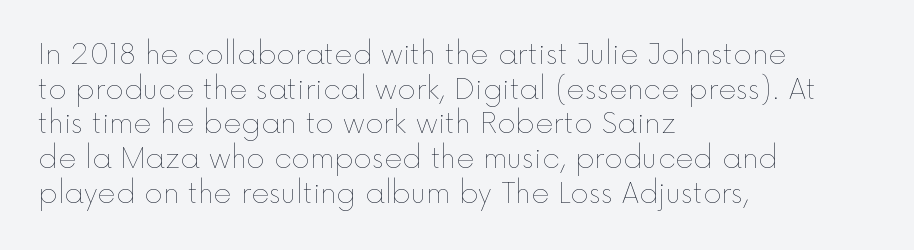
The image shows 28 px thin type, upright; set left-aligned, line spacing 1.24x, normal letter spacing, not underlined; a medium x-height.
